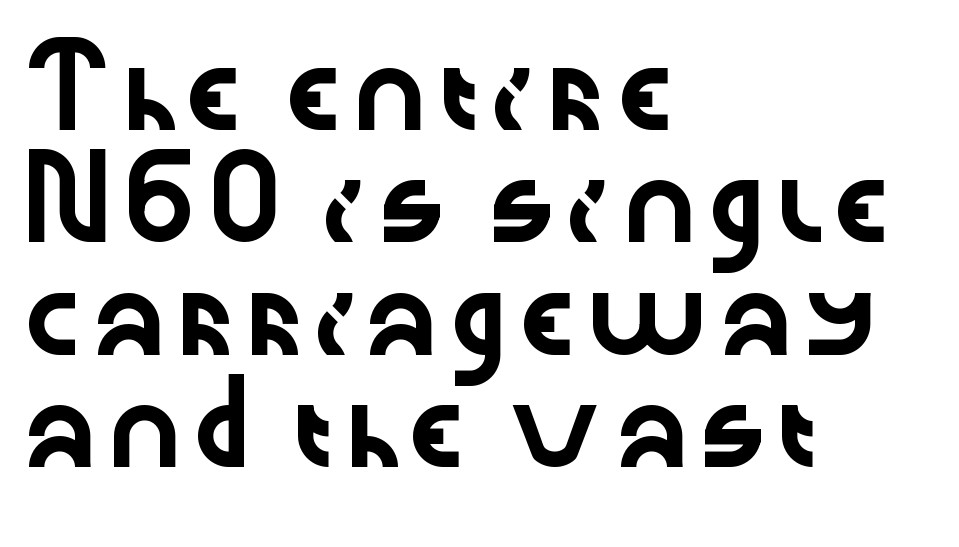
The image shows 73 px wide sans-serif type, upright; set left-aligned, normal line spacing (1.54x), normal letter spacing, not underlined; low stroke contrast and a medium x-height.
